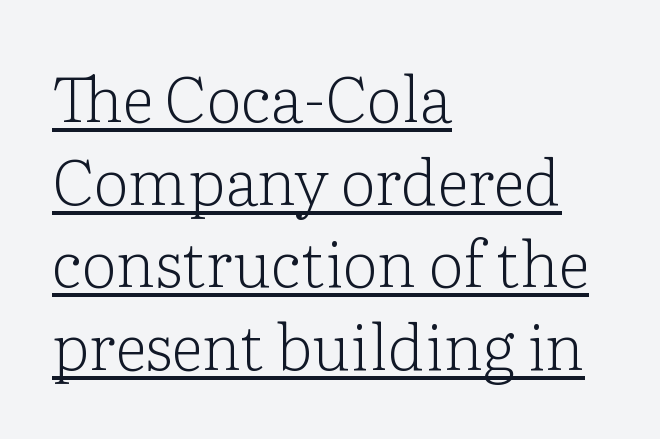
The image shows 63 px light serif type, upright; set left-aligned, normal line spacing (1.31x), normal letter spacing, underlined; low stroke contrast and a medium x-height.
